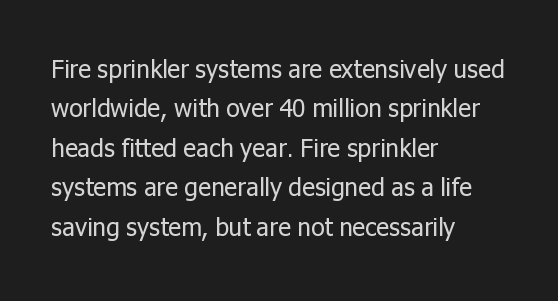
Q: Is the text bold? A: No.
Q: Is the text italic (slanted)? A: No, it is upright.
Q: Is the text underlined? A: No.
Q: How is the paragraph aligned? A: Left-aligned.
Q: Is the spacing between letters normal or unusually wide? A: Normal.
Q: Is the spacing between lines tight, normal or loose? A: Normal.
